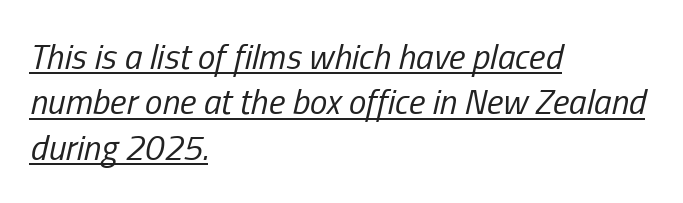
The image shows 35 px regular-weight, condensed type, italic (leaning right); set left-aligned, normal line spacing (1.3x), normal letter spacing, underlined; low stroke contrast and a medium x-height.
